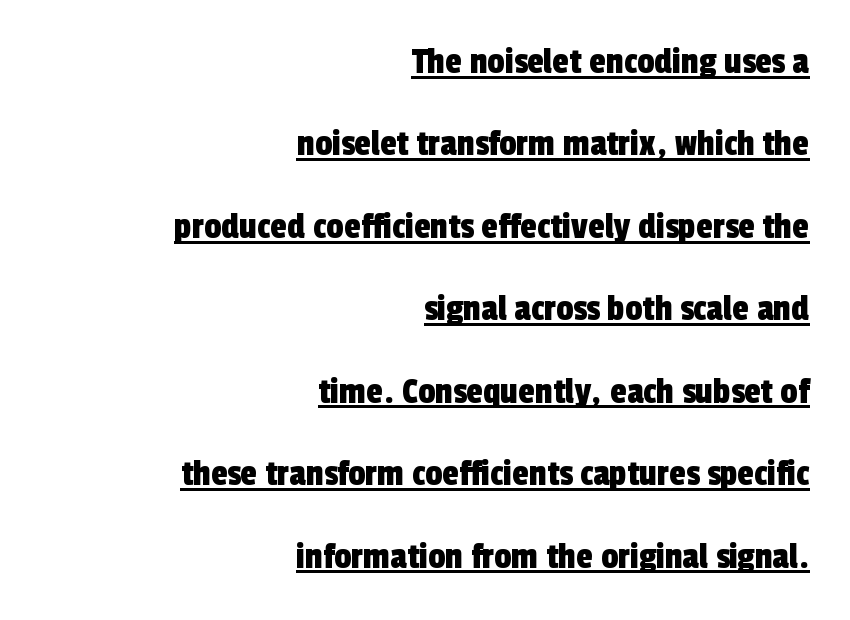
{"serif": "no", "width": "condensed", "x_height": "medium", "monospaced": "no", "underline": "yes", "align": "right", "line_spacing": "loose", "line_spacing_ratio": 2.17, "letter_spacing": "normal", "letter_spacing_em": 0.0, "glyph_px": 38}
